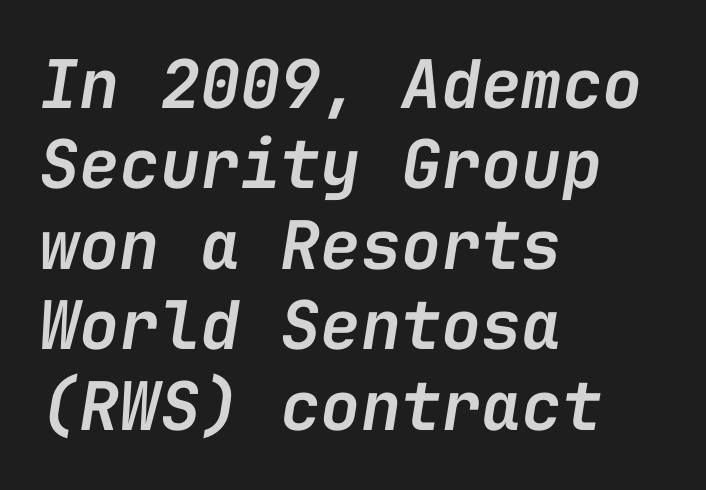
The letters are slanted; this is an italic face. The tracking reads as untouched default to a designer's eye. Notice the strokes are somewhat thickened but not fully heavy: this is a semibold. Alignment: flush left. Honestly, there is no underline to notice here at all. Spacing verdict: monospaced, one width for all characters.
